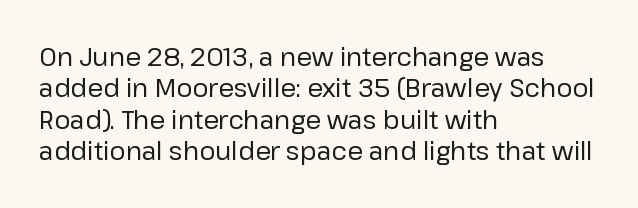
Q: Is the text bold? A: No.
Q: Is the text italic (slanted)? A: No, it is upright.
Q: Is the text underlined? A: No.
Q: How is the paragraph aligned? A: Left-aligned.
Q: Is the spacing between letters normal or unusually wide? A: Normal.
Q: Is the spacing between lines tight, normal or loose? A: Normal.
